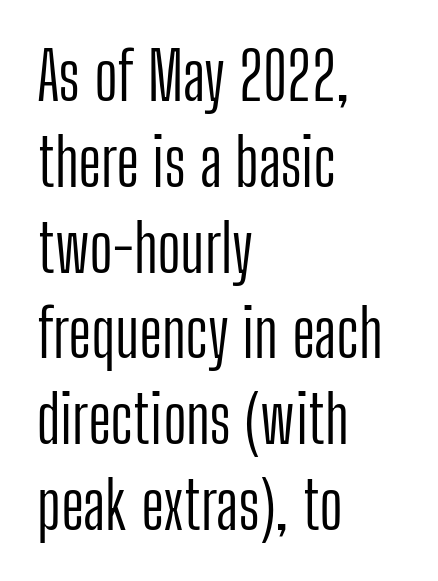
Q: Is the text bold? A: No.
Q: Is the text italic (slanted)? A: No, it is upright.
Q: Is the typeface a serif or a sans-serif typeface? A: Sans-serif.
Q: Is the text underlined? A: No.
Q: How is the paragraph aligned? A: Left-aligned.
Q: Is the spacing between letters normal or unusually wide? A: Normal.
Q: Is the spacing between lines tight, normal or loose? A: Normal.
Q: Width (condensed, normal, or wide)? A: Condensed.
Q: Stroke contrast? A: Low.
Q: x-height? A: Medium.
Q: Monospaced? A: No.
